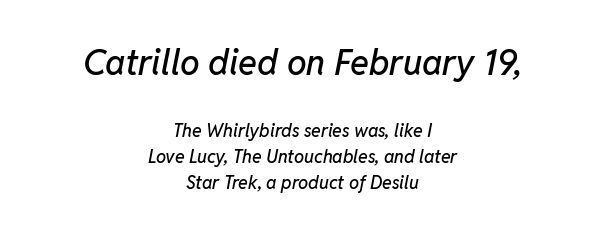
The image shows 35 px text type, italic (leaning right); set centered, normal line spacing (1.45x), normal letter spacing, not underlined; the first (top) block is 1.94x larger; low stroke contrast and a medium x-height.
